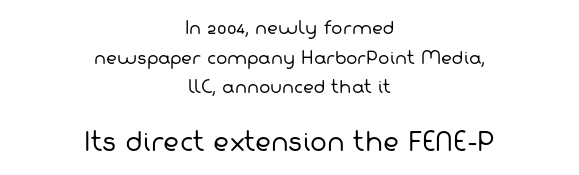
The image shows 25 px text type; set centered, line spacing 1.75x, normal letter spacing, not underlined; the second (bottom) block is 1.47x larger.
